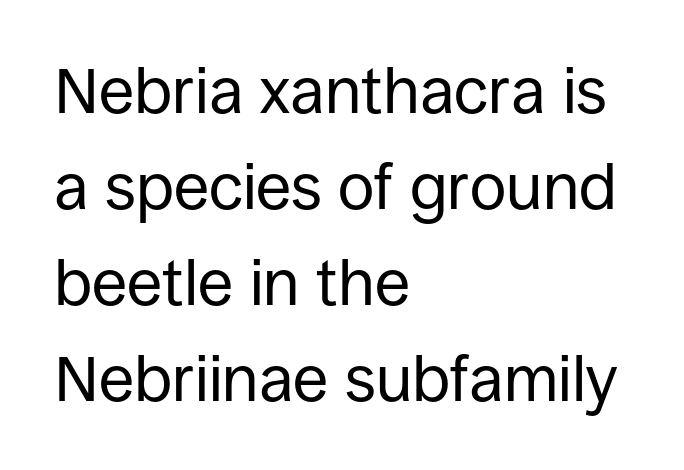
{"serif": "no", "italic": "no", "bold": "no", "weight": "regular", "width": "normal", "stroke_contrast": "low", "x_height": "large", "monospaced": "no", "underline": "no", "align": "left", "line_spacing": "normal", "line_spacing_ratio": 1.5, "letter_spacing": "normal", "letter_spacing_em": 0.0, "glyph_px": 64}
